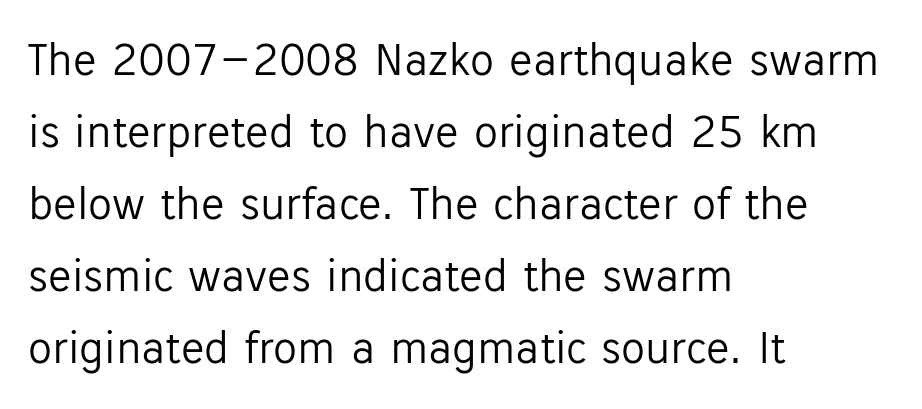
Q: Is the text bold? A: No.
Q: Is the text italic (slanted)? A: No, it is upright.
Q: Is the typeface a serif or a sans-serif typeface? A: Sans-serif.
Q: Is the text underlined? A: No.
Q: How is the paragraph aligned? A: Left-aligned.
Q: Is the spacing between letters normal or unusually wide? A: Normal.
Q: Is the spacing between lines tight, normal or loose? A: Normal.
Q: Width (condensed, normal, or wide)? A: Normal.
Q: Stroke contrast? A: Low.
Q: x-height? A: Medium.
Q: Monospaced? A: No.
